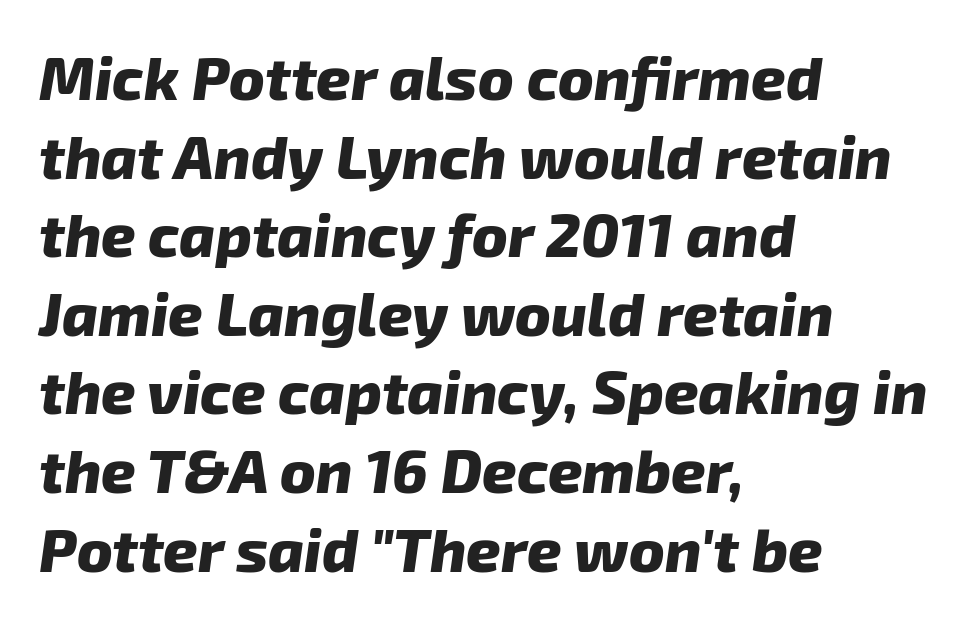
The image shows 60 px heavy sans-serif type; set left-aligned, normal line spacing (1.31x), normal letter spacing, not underlined; low stroke contrast and a medium x-height.
